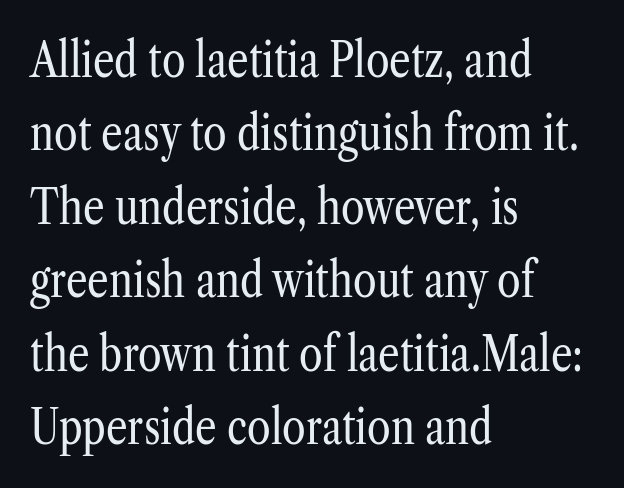
The image shows 48 px regular-weight, condensed serif type, upright; set left-aligned, normal line spacing (1.53x), normal letter spacing, not underlined; low stroke contrast and a medium x-height.
